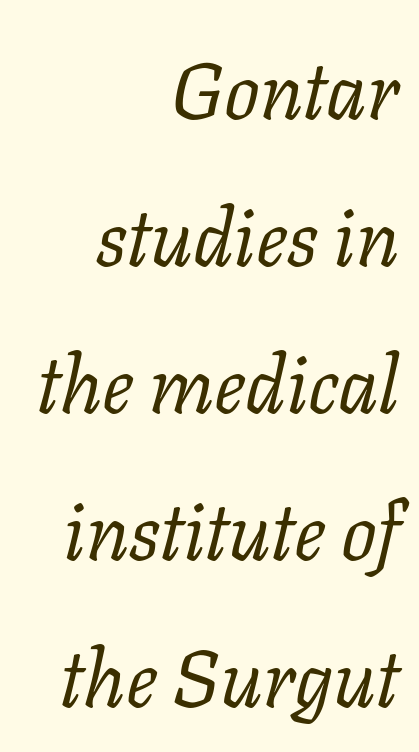
A flush-right, rag-left setting is used for this passage. Spacing verdict: proportional, widths tailored to each character. Standard letterfit; no display-style spreading of the glyphs. The font sits on the lighter half of the weight spectrum, regular included.
